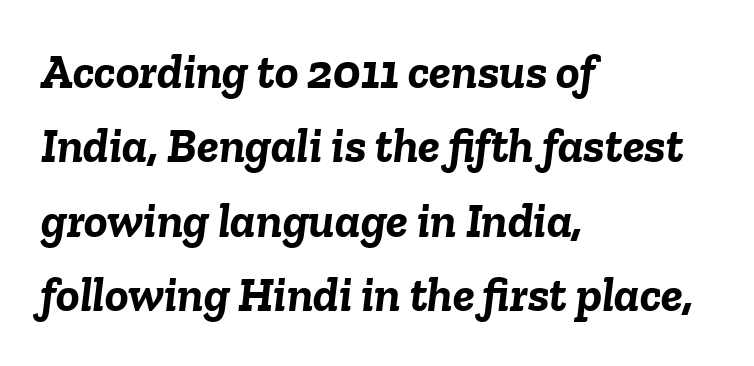
{"italic": "yes", "lean": "right", "slant_degrees": 6, "bold": "yes", "weight": "semibold", "width": "normal", "stroke_contrast": "low", "x_height": "medium", "monospaced": "no", "underline": "no", "align": "left", "line_spacing": "normal", "line_spacing_ratio": 1.52, "letter_spacing": "normal", "letter_spacing_em": 0.0, "glyph_px": 49}
